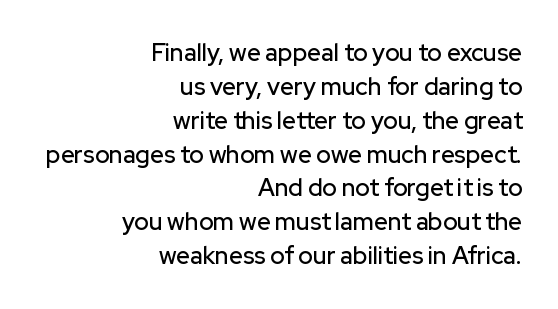
Q: Is the text italic (slanted)? A: No, it is upright.
Q: Is the text underlined? A: No.
Q: How is the paragraph aligned? A: Right-aligned.
Q: Is the spacing between letters normal or unusually wide? A: Normal.
Q: Is the spacing between lines tight, normal or loose? A: Normal.
